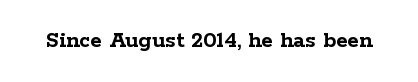
Q: Is the text bold? A: Yes.
Q: Is the text italic (slanted)? A: No, it is upright.
Q: Is the text underlined? A: No.
Q: Is the spacing between letters normal or unusually wide? A: Normal.
